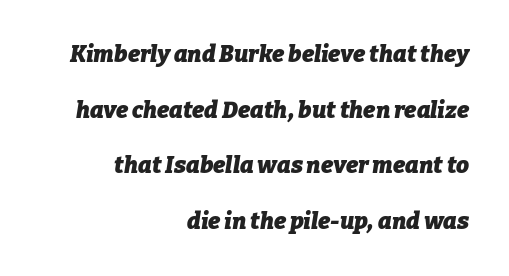
Q: Is the text bold? A: Yes.
Q: Is the text italic (slanted)? A: Yes, it leans right by about 9 degrees.
Q: Is the text underlined? A: No.
Q: How is the paragraph aligned? A: Right-aligned.
Q: Is the spacing between letters normal or unusually wide? A: Normal.
Q: Is the spacing between lines tight, normal or loose? A: Loose.
